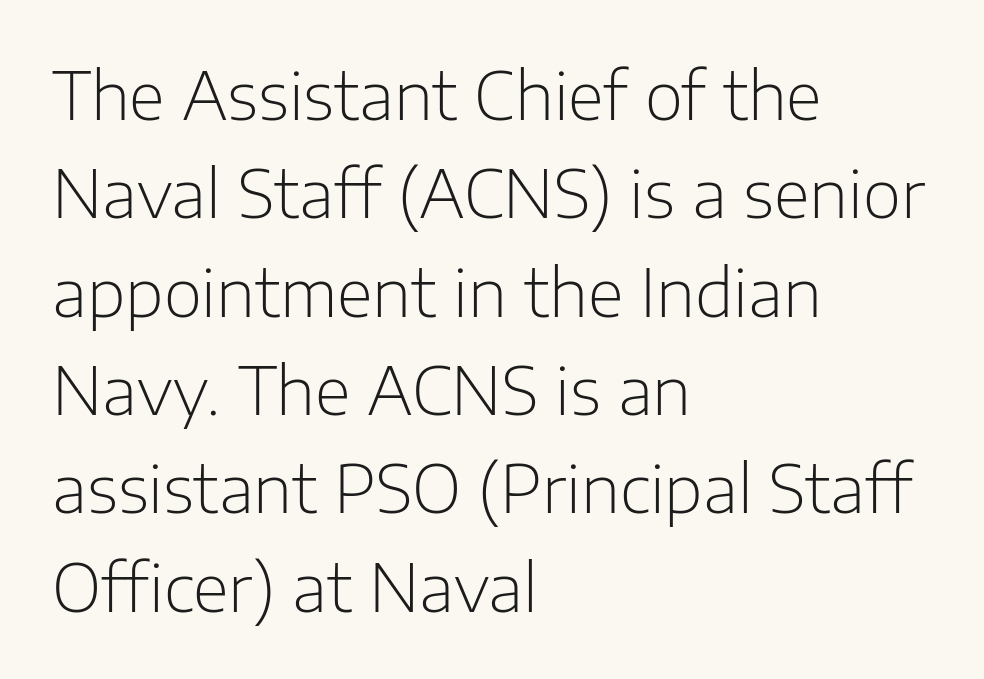
These lines stack with their left ends in a neat column. No feet cap the strokes, marking this as sans-serif type. A quiet, ordinary-to-light weight characterises the typeface. Leading matches the norm, producing a regular column. You could not count columns in this text — the font is proportionally spaced.
